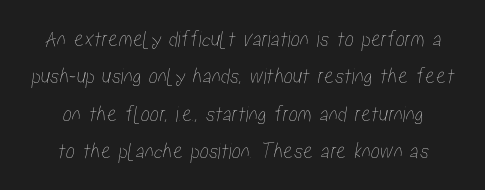
Q: Is the text underlined? A: No.
Q: Is the spacing between letters normal or unusually wide? A: Normal.
Q: Is the spacing between lines tight, normal or loose? A: Normal.
